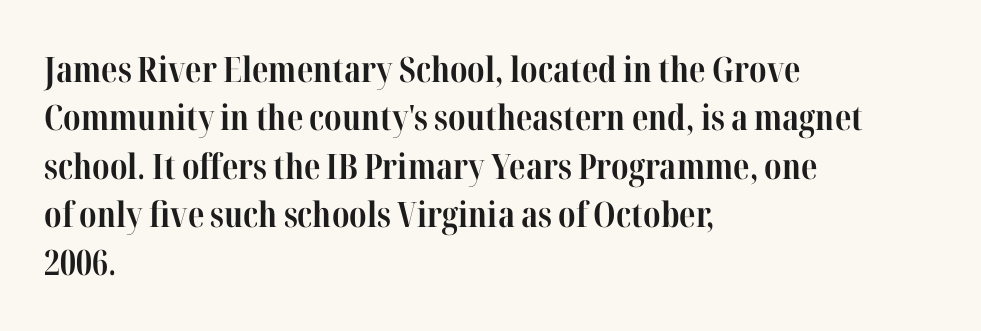
The image shows 35 px bold, condensed serif type, upright; set left-aligned, normal line spacing (1.38x), normal letter spacing, not underlined; high stroke contrast and a medium x-height.
